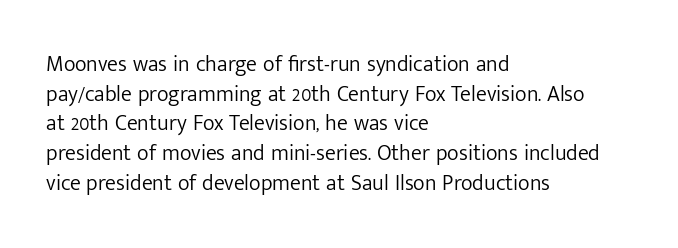
Q: Is the text bold? A: No.
Q: Is the text italic (slanted)? A: No, it is upright.
Q: Is the text underlined? A: No.
Q: How is the paragraph aligned? A: Left-aligned.
Q: Is the spacing between letters normal or unusually wide? A: Normal.
Q: Is the spacing between lines tight, normal or loose? A: Normal.
